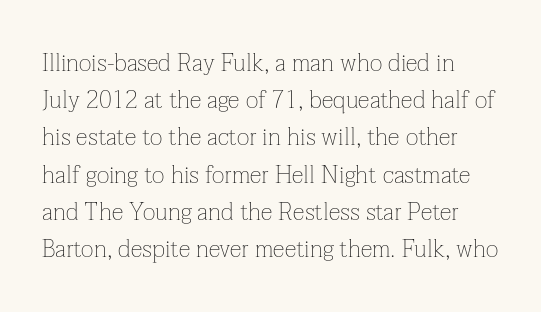
{"italic": "no", "bold": "no", "underline": "no", "line_spacing": "normal", "line_spacing_ratio": 1.55, "letter_spacing": "normal", "letter_spacing_em": 0.0, "glyph_px": 24}
